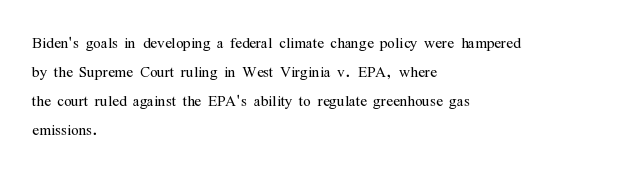
{"italic": "no", "bold": "no", "underline": "no", "align": "left", "line_spacing": "normal", "line_spacing_ratio": 1.45, "letter_spacing": "normal", "letter_spacing_em": 0.0, "glyph_px": 20}
